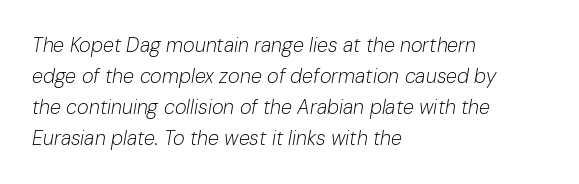
Q: Is the text bold? A: No.
Q: Is the text italic (slanted)? A: Yes, it leans right by about 10 degrees.
Q: Is the text underlined? A: No.
Q: How is the paragraph aligned? A: Left-aligned.
Q: Is the spacing between letters normal or unusually wide? A: Normal.
Q: Is the spacing between lines tight, normal or loose? A: Normal.
